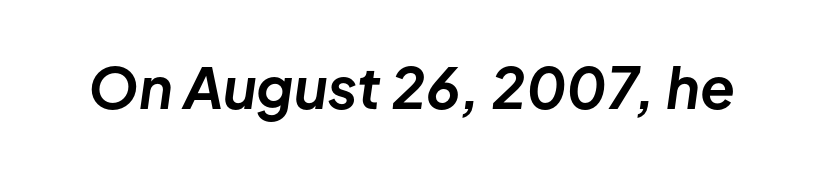
{"italic": "yes", "lean": "right", "slant_degrees": 8, "bold": "yes", "weight": "bold", "width": "normal", "stroke_contrast": "low", "x_height": "medium", "monospaced": "no", "underline": "no", "letter_spacing": "normal", "letter_spacing_em": 0.0, "glyph_px": 57}
